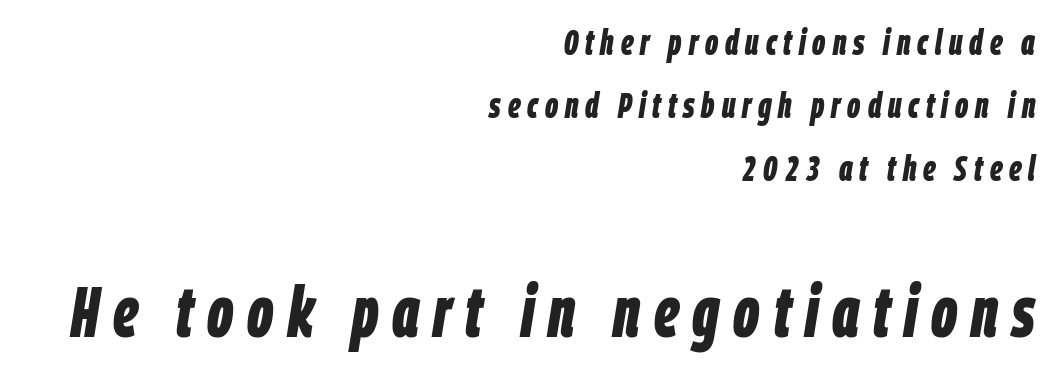
{"italic": "yes", "lean": "right", "slant_degrees": 9, "bold": "yes", "weight": "bold", "width": "condensed", "stroke_contrast": "low", "x_height": "large", "monospaced": "no", "underline": "no", "align": "right", "line_spacing_ratio": 1.75, "larger_block": "second", "size_ratio": 2.0, "glyph_px": 72}
